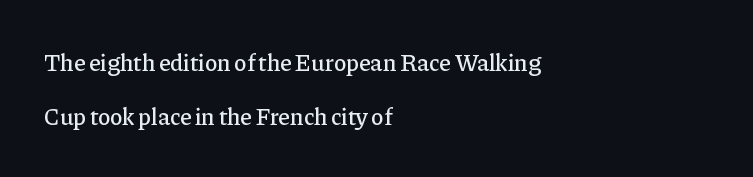
Q: Is the text italic (slanted)? A: No, it is upright.
Q: Is the text underlined? A: No.
Q: How is the paragraph aligned? A: Left-aligned.
Q: Is the spacing between letters normal or unusually wide? A: Normal.
Q: Is the spacing between lines tight, normal or loose? A: Loose.
